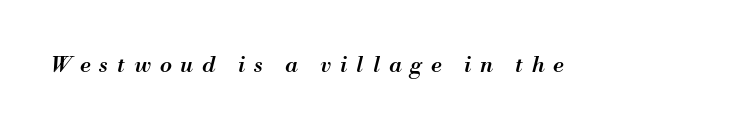
Q: Is the text bold? A: Semi-bold.
Q: Is the text italic (slanted)? A: Yes, it leans right by about 13 degrees.
Q: Is the text underlined? A: No.
Q: Is the spacing between letters normal or unusually wide? A: Unusually wide.
